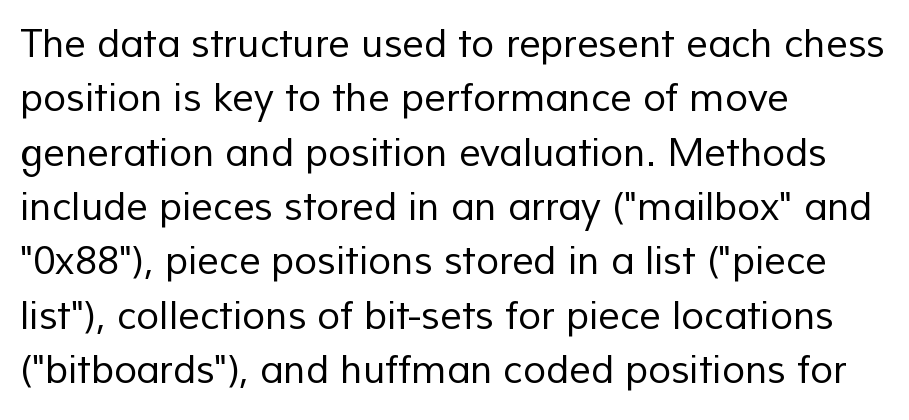
Underlining? Definitely not there. The letters advance in unequal steps, a hallmark of proportional type. The rendering anchors every line to the left-hand side. Ink coverage per letter is moderate at most. This is sans-serif lettering, the kind often seen on screens and signage.
